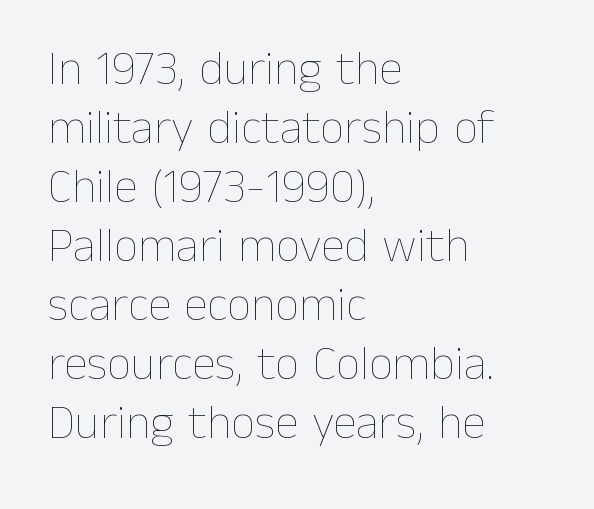
Q: Is the text bold? A: No.
Q: Is the text italic (slanted)? A: No, it is upright.
Q: Is the text underlined? A: No.
Q: How is the paragraph aligned? A: Left-aligned.
Q: Is the spacing between letters normal or unusually wide? A: Normal.
Q: Width (condensed, normal, or wide)? A: Normal.
Q: Stroke contrast? A: Low.
Q: x-height? A: Medium.
Q: Monospaced? A: No.
